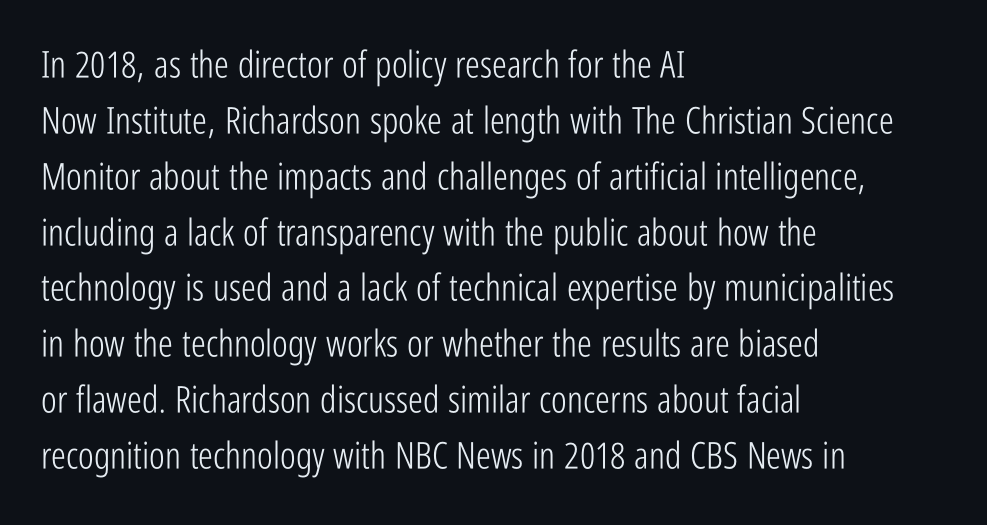
{"serif": "no", "italic": "no", "bold": "no", "weight": "light", "width": "condensed", "stroke_contrast": "low", "x_height": "medium", "monospaced": "no", "underline": "no", "align": "left", "line_spacing": "normal", "line_spacing_ratio": 1.51, "letter_spacing": "normal", "letter_spacing_em": 0.0, "glyph_px": 37}
